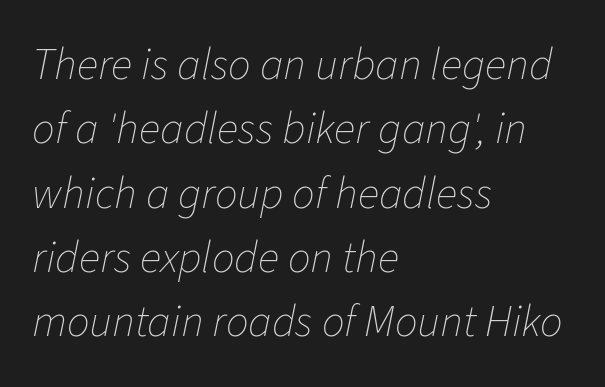
Q: Is the text bold? A: No.
Q: Is the text italic (slanted)? A: Yes, it leans right by about 11 degrees.
Q: Is the text underlined? A: No.
Q: How is the paragraph aligned? A: Left-aligned.
Q: Is the spacing between letters normal or unusually wide? A: Normal.
Q: Is the spacing between lines tight, normal or loose? A: Normal.
Q: Width (condensed, normal, or wide)? A: Normal.
Q: Stroke contrast? A: Low.
Q: x-height? A: Medium.
Q: Monospaced? A: No.
